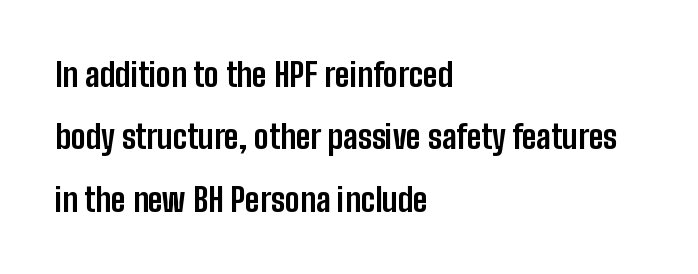
{"serif": "no", "italic": "no", "bold": "yes", "weight": "bold", "width": "condensed", "stroke_contrast": "low", "x_height": "medium", "monospaced": "no", "underline": "no", "align": "left", "line_spacing": "loose", "line_spacing_ratio": 1.95, "letter_spacing": "normal", "letter_spacing_em": 0.0, "glyph_px": 32}
